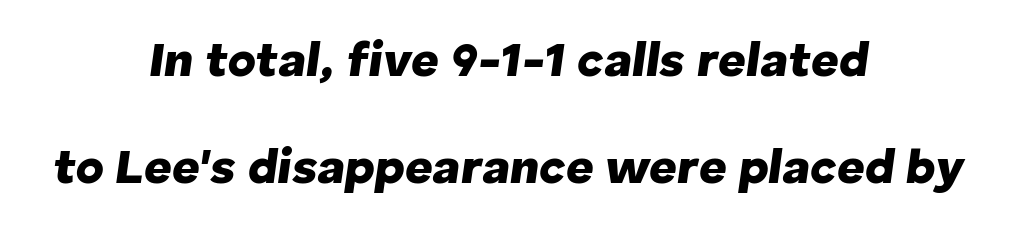
Q: Is the text bold? A: Yes.
Q: Is the text italic (slanted)? A: Yes, it leans right by about 8 degrees.
Q: Is the text underlined? A: No.
Q: How is the paragraph aligned? A: Centered.
Q: Is the spacing between letters normal or unusually wide? A: Normal.
Q: Is the spacing between lines tight, normal or loose? A: Loose.
Q: Width (condensed, normal, or wide)? A: Normal.
Q: Stroke contrast? A: Low.
Q: x-height? A: Medium.
Q: Monospaced? A: No.
